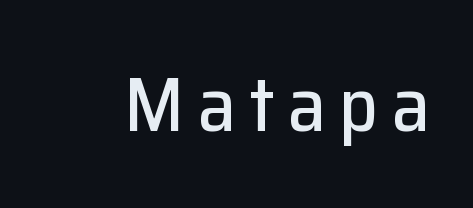
Notice how the stems are strictly vertical — no italics here. The face used here is proportionally spaced, like ordinary book or web type. Note: no serifs on the glyphs. Glance below the letters and you will spot only blank space.
